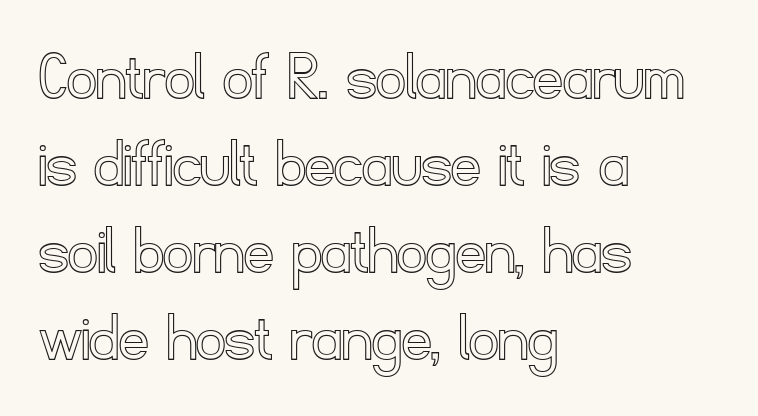
Q: Is the text italic (slanted)? A: No, it is upright.
Q: Is the text underlined? A: No.
Q: How is the paragraph aligned? A: Left-aligned.
Q: Is the spacing between letters normal or unusually wide? A: Normal.
Q: Width (condensed, normal, or wide)? A: Normal.
Q: x-height? A: Small.
Q: Monospaced? A: No.
